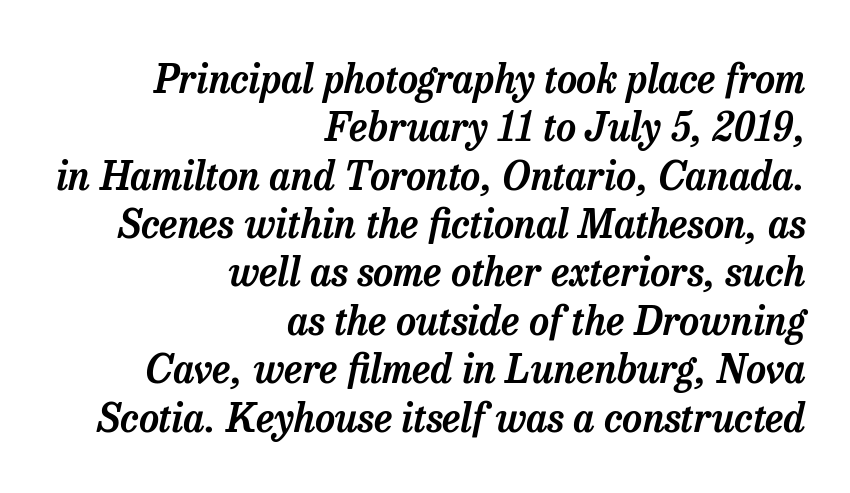
Tracking value appears to be zero — textbook default spacing. This rendering features lettering with no underline. Look at the bottom of the vertical strokes: they flare into serifs here. Style check: oblique.
